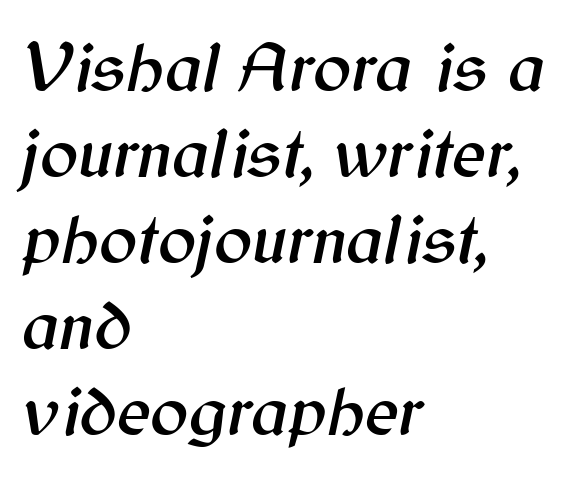
The image shows 71 px text type, italic (leaning right); set left-aligned, line spacing 1.21x, normal letter spacing, not underlined; medium stroke contrast and a medium x-height.
